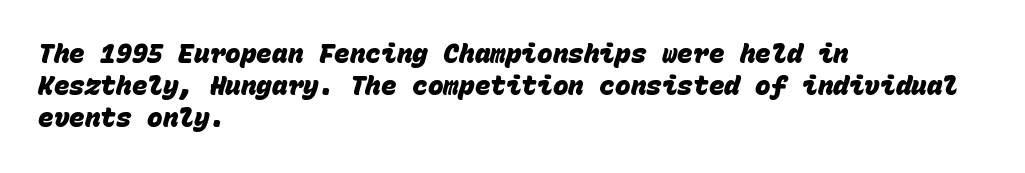
Q: Is the text bold? A: Yes.
Q: Is the text underlined? A: No.
Q: How is the paragraph aligned? A: Left-aligned.
Q: Is the spacing between letters normal or unusually wide? A: Normal.
